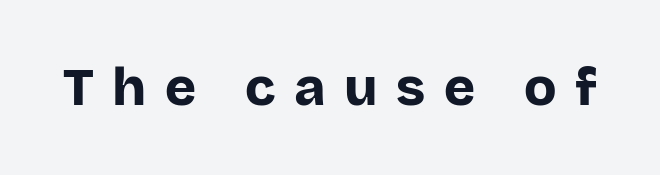
The image shows 53 px bold sans-serif type, upright; set unusually wide letter spacing (+0.35 em), not underlined; low stroke contrast and a large x-height.
